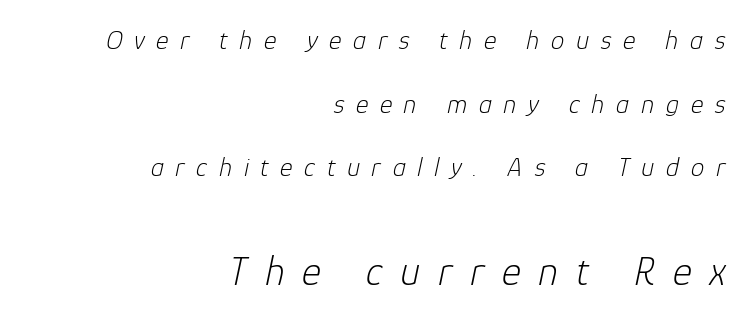
Spacing verdict: proportional, widths tailored to each character. Caption: expanded tracking, letters set apart. No word sits above an underline. A student would call this right alignment; a typographer would say flush right, rag left.
